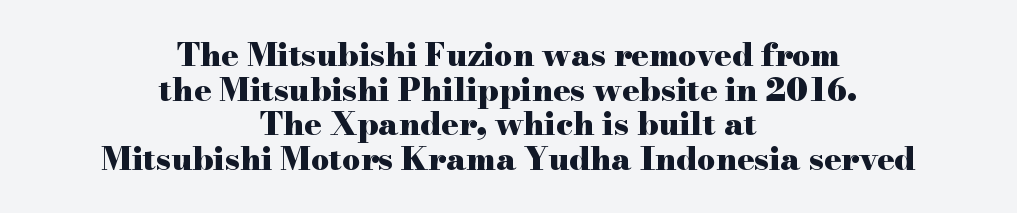
Q: Is the text bold? A: Yes.
Q: Is the text italic (slanted)? A: No, it is upright.
Q: Is the typeface a serif or a sans-serif typeface? A: Serif.
Q: Is the text underlined? A: No.
Q: How is the paragraph aligned? A: Centered.
Q: Is the spacing between letters normal or unusually wide? A: Normal.
Q: Is the spacing between lines tight, normal or loose? A: Tight.
Q: Width (condensed, normal, or wide)? A: Wide.
Q: Stroke contrast? A: High.
Q: x-height? A: Small.
Q: Monospaced? A: No.
